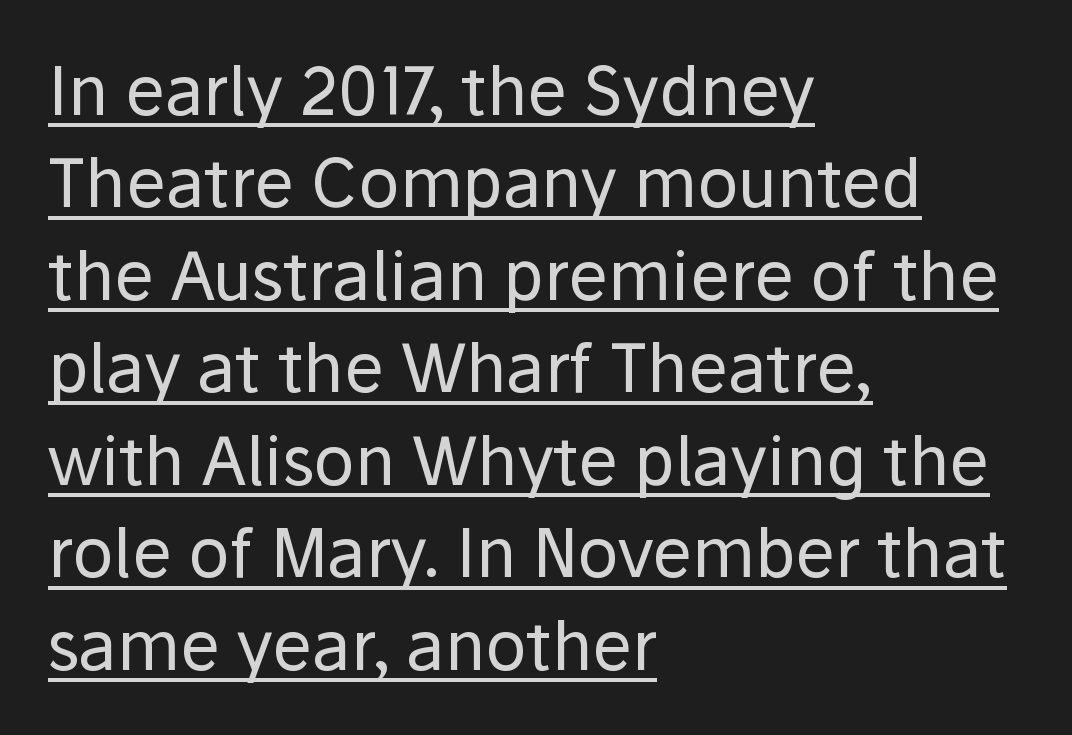
The image shows 67 px regular-weight sans-serif type, upright; set left-aligned, normal line spacing (1.38x), normal letter spacing, underlined; low stroke contrast and a medium x-height.
